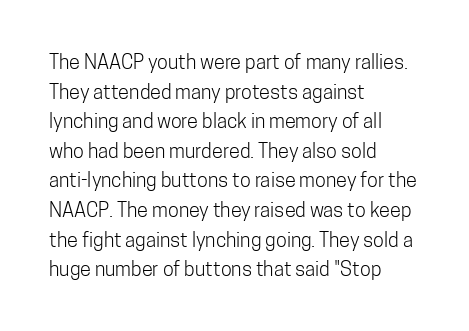
{"italic": "no", "bold": "no", "underline": "no", "align": "left", "line_spacing": "normal", "line_spacing_ratio": 1.48, "letter_spacing": "normal", "letter_spacing_em": 0.0, "glyph_px": 20}
